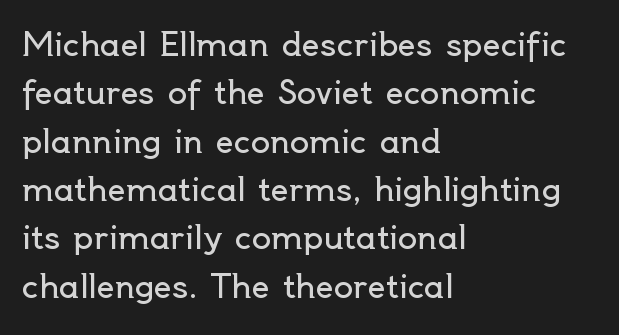
The image shows 32 px regular-weight sans-serif type, upright; set left-aligned, normal line spacing (1.51x), normal letter spacing, not underlined; a small x-height.
